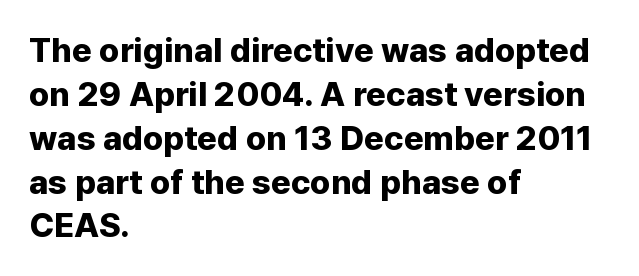
{"serif": "no", "italic": "no", "bold": "yes", "weight": "bold", "width": "normal", "stroke_contrast": "low", "x_height": "medium", "monospaced": "no", "underline": "no", "align": "left", "line_spacing": "normal", "line_spacing_ratio": 1.29, "letter_spacing": "normal", "letter_spacing_em": 0.0, "glyph_px": 34}
